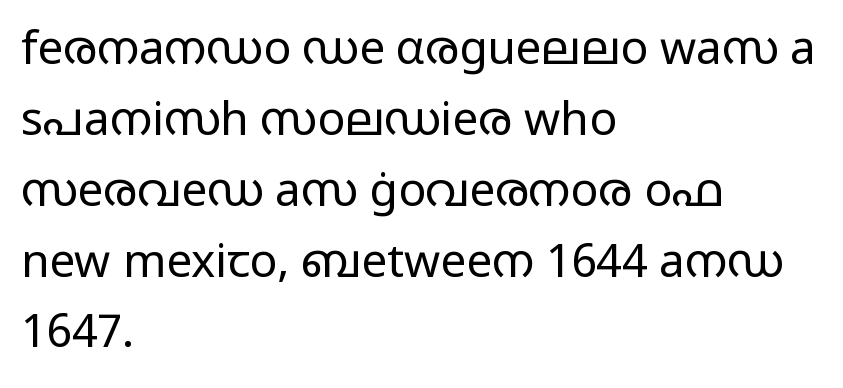
The image shows 46 px regular-weight, wide sans-serif type, upright; set left-aligned, normal line spacing (1.54x), normal letter spacing, not underlined; low stroke contrast and a medium x-height.
